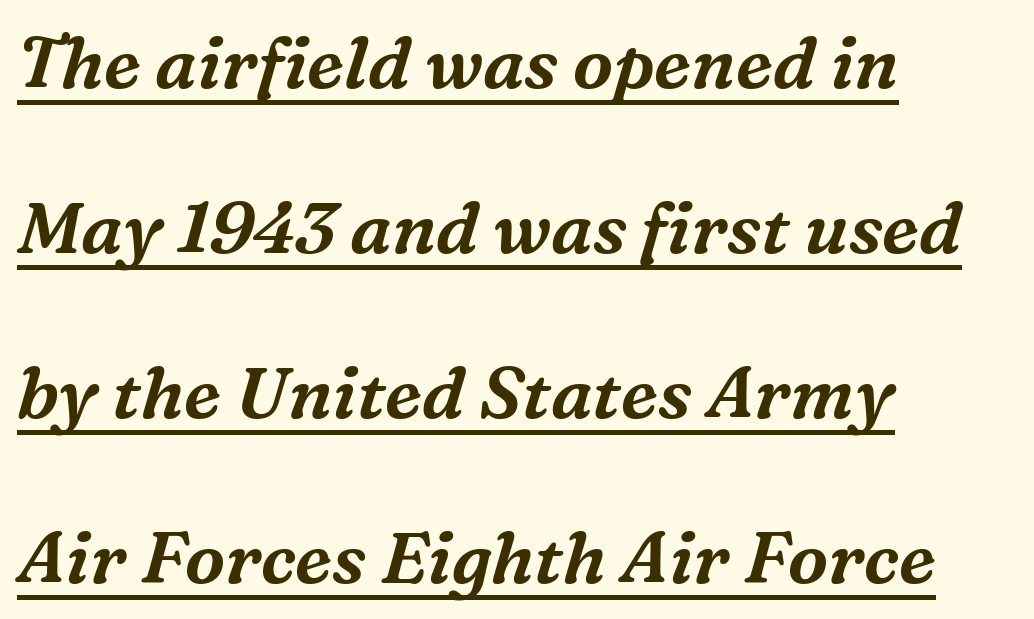
Q: Is the text italic (slanted)? A: Yes, it leans right by about 16 degrees.
Q: Is the typeface a serif or a sans-serif typeface? A: Serif.
Q: Is the text underlined? A: Yes.
Q: How is the paragraph aligned? A: Left-aligned.
Q: Is the spacing between letters normal or unusually wide? A: Normal.
Q: Is the spacing between lines tight, normal or loose? A: Loose.
Q: Width (condensed, normal, or wide)? A: Normal.
Q: Stroke contrast? A: Medium.
Q: x-height? A: Medium.
Q: Monospaced? A: No.
